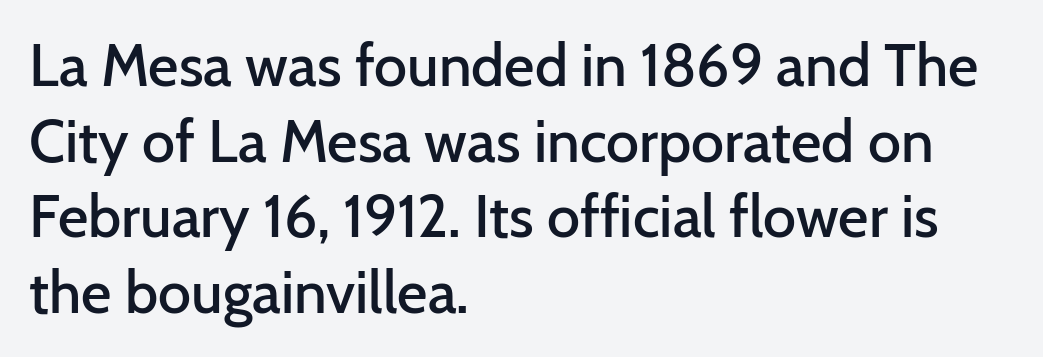
Every row of glyphs begins at an identical x-position on the left. Font category for this specimen: sans-serif. The lettering stays uniformly vertical, giving the passage a roman look. Quick note: interline space is typical.
